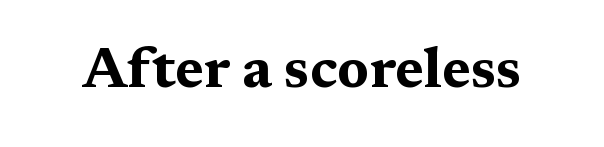
The glyphs in this specimen are seriffed. Looks like regular typesetting: each glyph gets only the width it needs. The rendering uses a bold face; every stroke is thick and dark. Beneath every word, the page is bare. These lines keep a tight, regular rhythm from letter to letter. Unlike italic type, these characters show no tilt at all.
